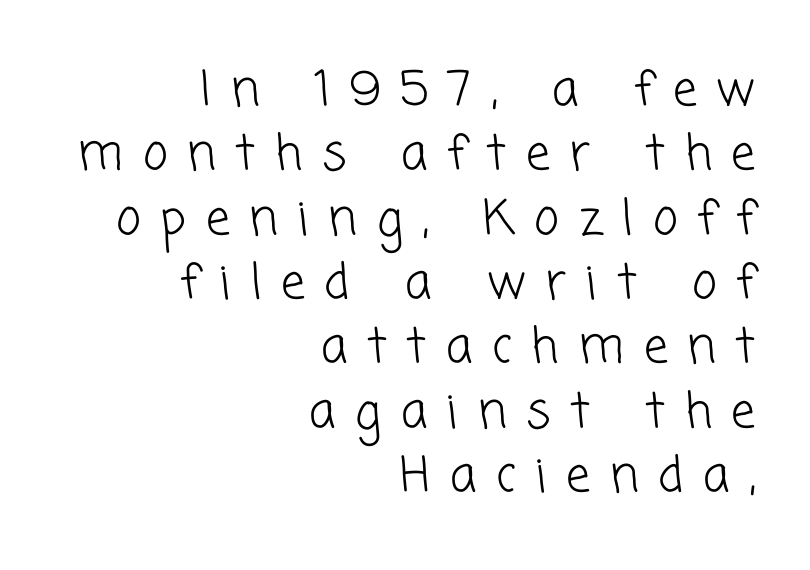
The image shows 48 px light sans-serif type; set right-aligned, normal line spacing (1.34x), unusually wide letter spacing (+0.41 em), not underlined; low stroke contrast and a medium x-height.
